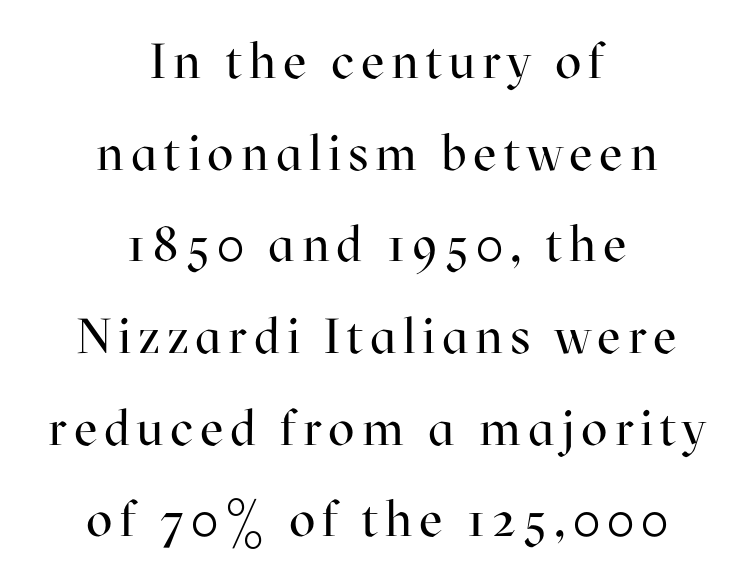
Q: Is the text bold? A: No.
Q: Is the text italic (slanted)? A: No, it is upright.
Q: Is the typeface a serif or a sans-serif typeface? A: Serif.
Q: Is the text underlined? A: No.
Q: How is the paragraph aligned? A: Centered.
Q: Width (condensed, normal, or wide)? A: Normal.
Q: Stroke contrast? A: High.
Q: x-height? A: Medium.
Q: Monospaced? A: No.
